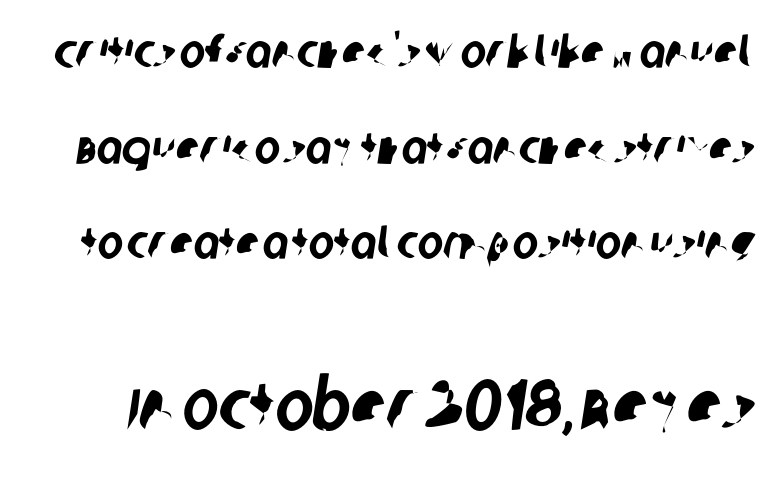
You can tell from the bare stems that sans-serif type was used. Each word holds together tightly as a unit, with standard inter-letter gaps. Character widths vary here, with narrow letters taking less room than wide ones. The later block is typeset at a bigger size than the earlier block. Words float on clear page, feet unadorned. Airy leading.
